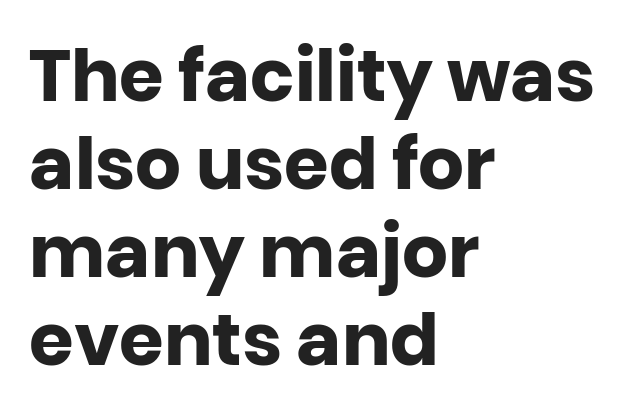
{"serif": "no", "italic": "no", "bold": "yes", "weight": "heavy", "width": "normal", "stroke_contrast": "low", "x_height": "large", "monospaced": "no", "underline": "no", "align": "left", "line_spacing_ratio": 1.22, "letter_spacing": "normal", "letter_spacing_em": 0.0, "glyph_px": 72}
